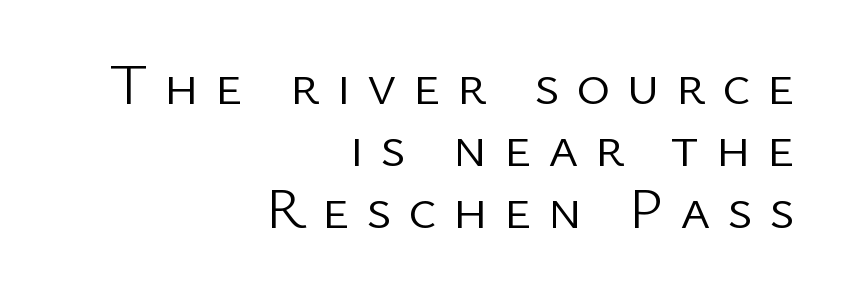
{"serif": "no", "italic": "no", "bold": "no", "weight": "light", "width": "normal", "stroke_contrast": "low", "x_height": "medium", "monospaced": "no", "underline": "no", "align": "right", "line_spacing": "tight", "line_spacing_ratio": 1.07, "letter_spacing": "wide", "letter_spacing_em": 0.28, "glyph_px": 58}
